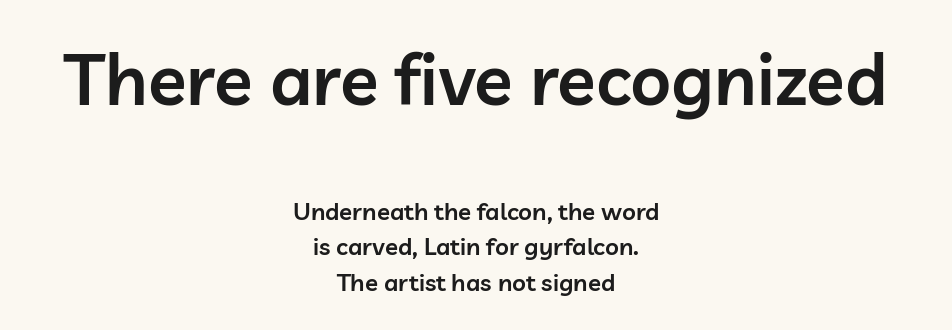
Q: Is the text bold? A: Semi-bold.
Q: Is the text italic (slanted)? A: No, it is upright.
Q: Is the typeface a serif or a sans-serif typeface? A: Sans-serif.
Q: Is the text underlined? A: No.
Q: How is the paragraph aligned? A: Centered.
Q: Is the spacing between letters normal or unusually wide? A: Normal.
Q: Is the spacing between lines tight, normal or loose? A: Normal.
Q: Which block of text is set in a larger size, the first (top) or the second (bottom)? A: The first (top) one.
Q: Width (condensed, normal, or wide)? A: Normal.
Q: Stroke contrast? A: Low.
Q: x-height? A: Medium.
Q: Monospaced? A: No.
